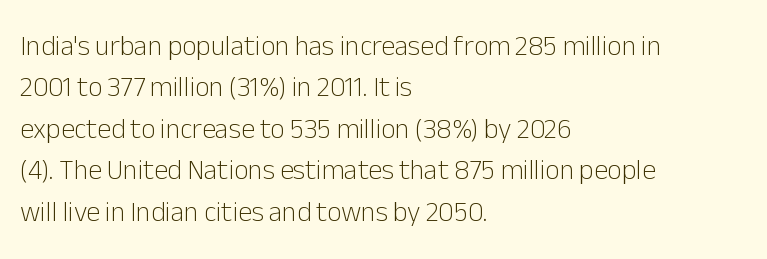
The image shows 28 px light sans-serif type, upright; set left-aligned, normal line spacing (1.48x), normal letter spacing, not underlined; low stroke contrast and a medium x-height.
